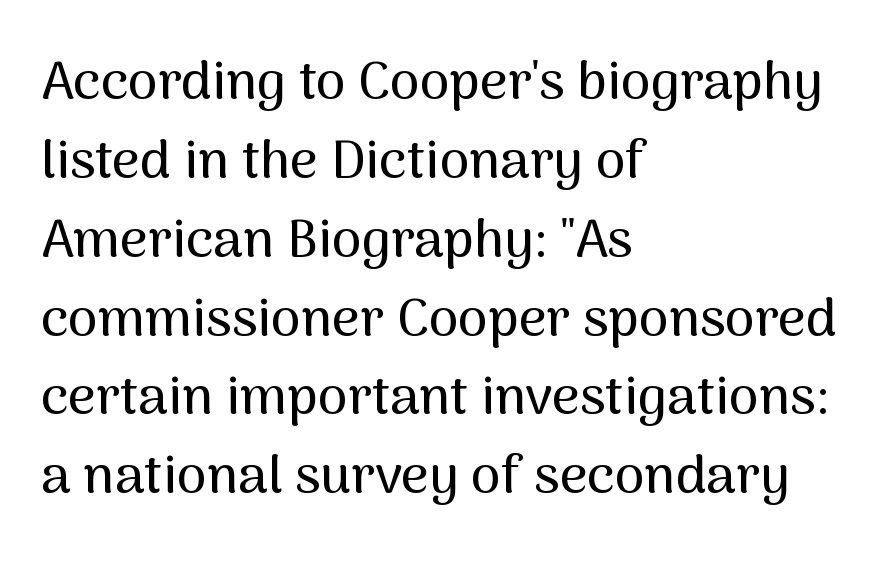
Q: Is the text italic (slanted)? A: No, it is upright.
Q: Is the typeface a serif or a sans-serif typeface? A: Sans-serif.
Q: Is the text underlined? A: No.
Q: How is the paragraph aligned? A: Left-aligned.
Q: Is the spacing between letters normal or unusually wide? A: Normal.
Q: Is the spacing between lines tight, normal or loose? A: Normal.
Q: Width (condensed, normal, or wide)? A: Normal.
Q: Stroke contrast? A: Medium.
Q: x-height? A: Medium.
Q: Monospaced? A: No.
